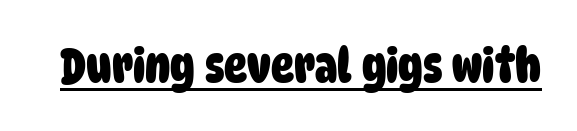
{"serif": "no", "bold": "yes", "weight": "heavy", "width": "condensed", "stroke_contrast": "low", "x_height": "large", "monospaced": "no", "underline": "yes", "letter_spacing": "normal", "letter_spacing_em": 0.0, "glyph_px": 48}
